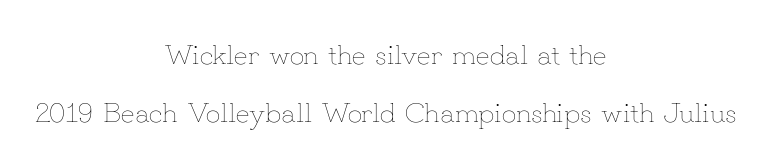
Q: Is the text bold? A: No.
Q: Is the text italic (slanted)? A: No, it is upright.
Q: Is the text underlined? A: No.
Q: How is the paragraph aligned? A: Centered.
Q: Is the spacing between letters normal or unusually wide? A: Normal.
Q: Is the spacing between lines tight, normal or loose? A: Loose.
Q: Width (condensed, normal, or wide)? A: Normal.
Q: Stroke contrast? A: Low.
Q: x-height? A: Small.
Q: Monospaced? A: No.
